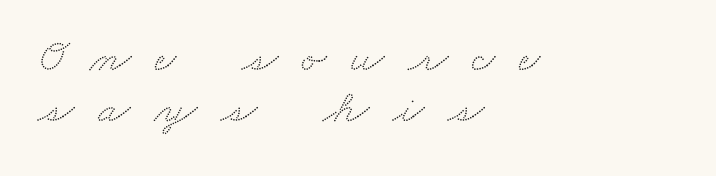
{"serif": "yes", "width": "wide", "stroke_contrast": "medium", "x_height": "small", "monospaced": "no", "underline": "no", "align": "left", "line_spacing": "tight", "line_spacing_ratio": 1.09, "letter_spacing": "wide", "letter_spacing_em": 0.5, "glyph_px": 47}
